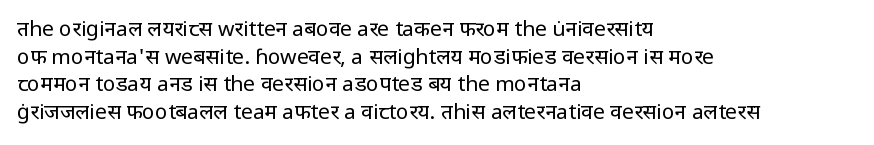
The image shows 21 px text type, upright; set left-aligned, normal line spacing (1.31x), normal letter spacing, not underlined.
